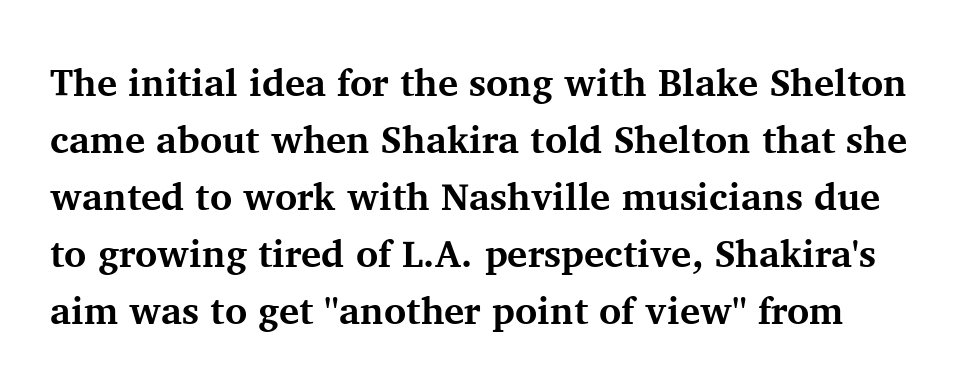
The image shows 38 px bold serif type, upright; set normal line spacing (1.5x), normal letter spacing, not underlined; medium stroke contrast and a medium x-height.
